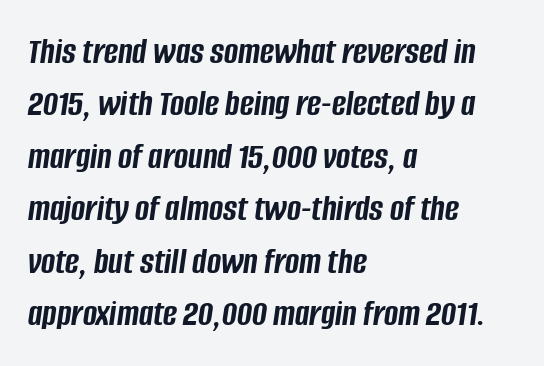
What's the leading like? Ordinary, nothing unusual. Looks like regular typesetting: each glyph gets only the width it needs. Default kerning and tracking; the words read as compact shapes. The area under the type is left untouched.
